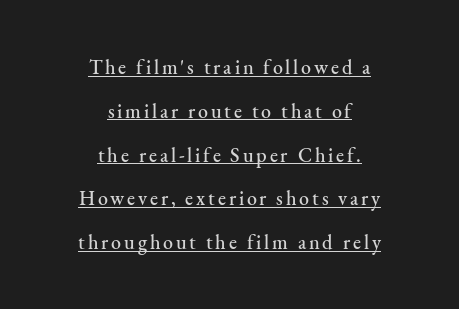
It's the straight-up-and-down kind of type. Like a heading marked for emphasis, these lines bear an underscore. Teacher's note: observe the equal gaps on both sides — that is centered alignment. Is there much room between lines? Yes — plenty of vertical air separates them.
